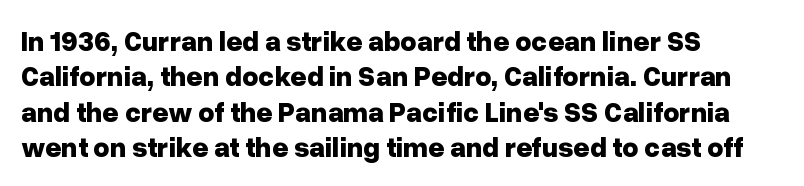
The specimen omits any rule beneath the text block's lines. Characters follow at the spacing the type designer built in. If you measured baseline to baseline, you'd find a middling distance. This rendering uses left alignment, leaving the right contour irregular. Look at the bottom of the vertical strokes: they stop flat, with no serifs.
